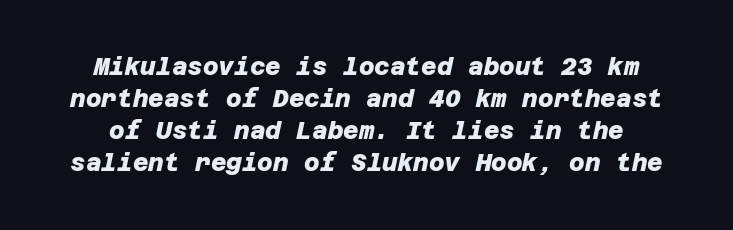
The image shows 24 px bold type; set normal line spacing (1.34x), normal letter spacing, not underlined.
